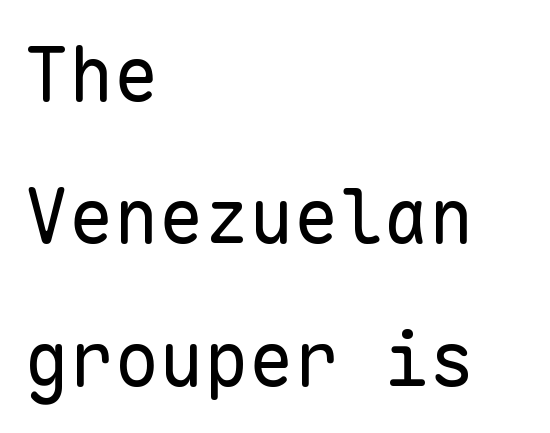
The text was rendered using a sans face with plain stroke endings. Bare-footed words on every line. The passage shown is typed in a monospace face where columns stay perfectly aligned. Glyph-to-glyph distance matches everyday printed text. Heaviness? Minimal to ordinary, like unemphasized prose.
